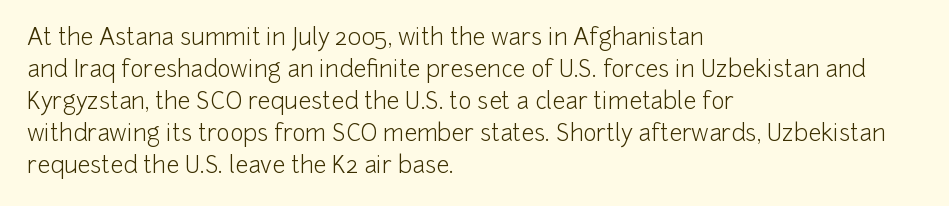
The image shows 23 px text type, upright; set left-aligned, normal line spacing (1.39x), normal letter spacing, not underlined.
